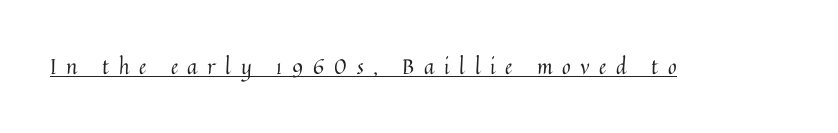
Q: Is the text bold? A: No.
Q: Is the text italic (slanted)? A: Yes.
Q: Is the text underlined? A: Yes.
Q: Is the spacing between letters normal or unusually wide? A: Unusually wide.
